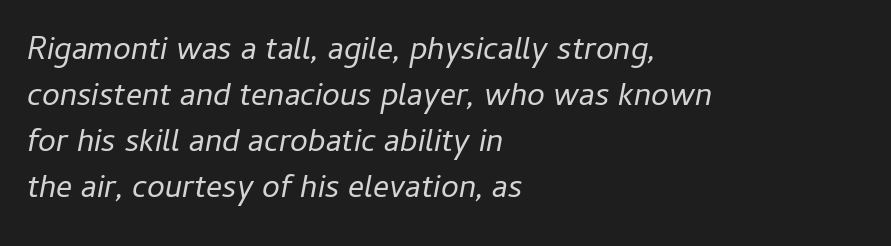
The rendering keeps characters at their native spacing. This block has exactly the height ordinary leading produces. Letters rest on an invisible, unmarked baseline. All the whitespace from short lines collects on the right.
